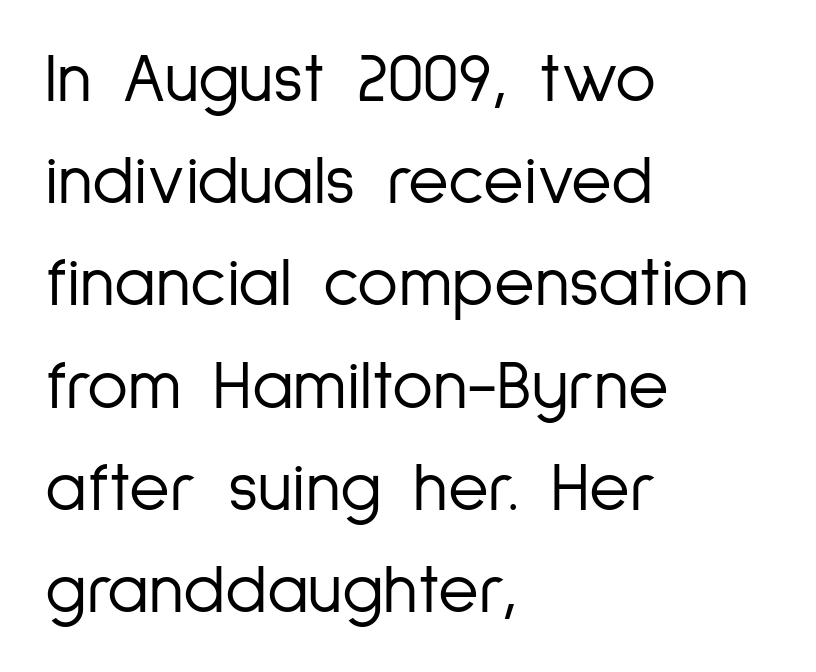
{"serif": "no", "italic": "no", "bold": "no", "weight": "light", "width": "condensed", "stroke_contrast": "low", "x_height": "medium", "monospaced": "no", "underline": "no", "align": "left", "line_spacing": "normal", "line_spacing_ratio": 1.46, "letter_spacing": "normal", "letter_spacing_em": 0.0, "glyph_px": 70}
